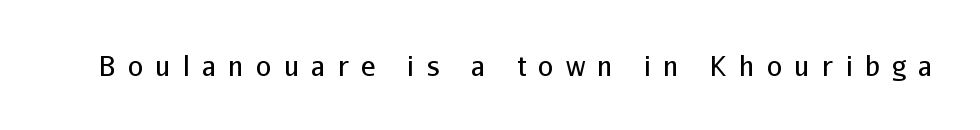
Q: Is the text bold? A: No.
Q: Is the text italic (slanted)? A: No, it is upright.
Q: Is the text underlined? A: No.
Q: Is the spacing between letters normal or unusually wide? A: Unusually wide.
